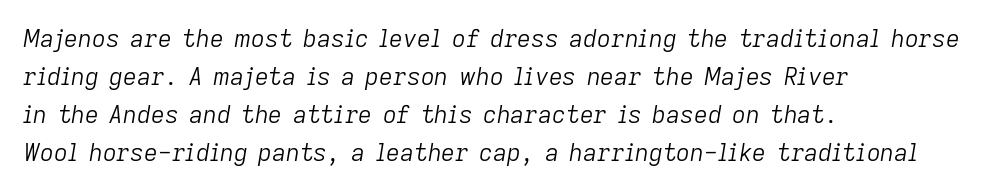
The image shows 24 px text type, italic (leaning right); set left-aligned, normal line spacing (1.59x), normal letter spacing, not underlined.
